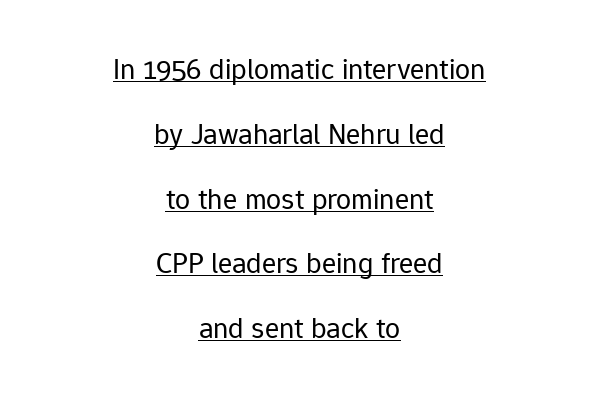
The image shows 30 px regular-weight sans-serif type, upright; set centered, loose line spacing (2.16x), normal letter spacing, underlined; low stroke contrast and a medium x-height.
